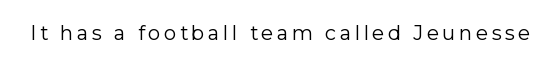
The type sits square on the baseline with zero lean. The strip under each line holds only bare page. Is the stroke heavy? The answer is a plain regular-or-lighter.
